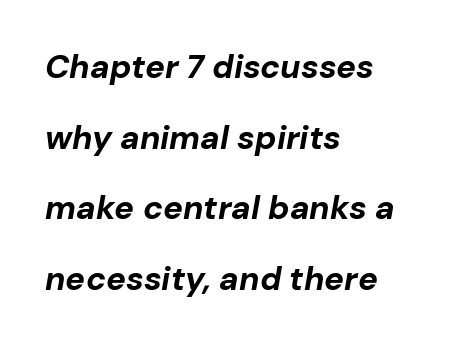
Q: Is the text bold? A: Yes.
Q: Is the text italic (slanted)? A: Yes, it leans right by about 10 degrees.
Q: Is the text underlined? A: No.
Q: How is the paragraph aligned? A: Left-aligned.
Q: Is the spacing between letters normal or unusually wide? A: Normal.
Q: Is the spacing between lines tight, normal or loose? A: Loose.
Q: Width (condensed, normal, or wide)? A: Normal.
Q: Stroke contrast? A: Low.
Q: x-height? A: Medium.
Q: Monospaced? A: No.
